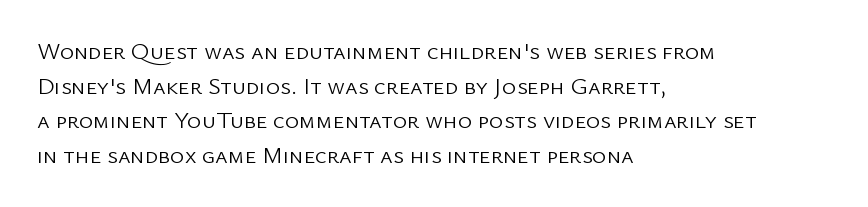
Q: Is the text bold? A: No.
Q: Is the text italic (slanted)? A: No, it is upright.
Q: Is the text underlined? A: No.
Q: How is the paragraph aligned? A: Left-aligned.
Q: Is the spacing between letters normal or unusually wide? A: Normal.
Q: Is the spacing between lines tight, normal or loose? A: Normal.
